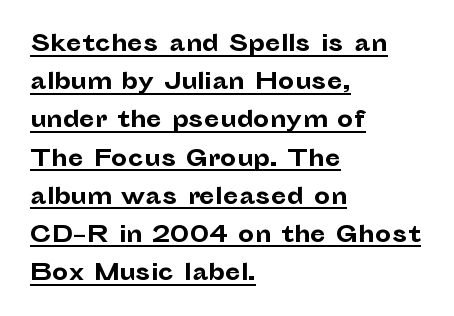
The image shows 23 px bold type, upright; set left-aligned, normal line spacing (1.66x), normal letter spacing, underlined.
